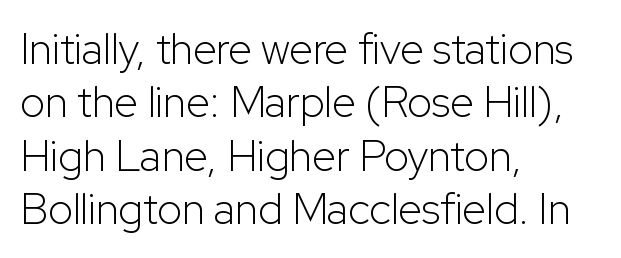
{"serif": "no", "italic": "no", "bold": "no", "weight": "light", "width": "normal", "stroke_contrast": "low", "x_height": "medium", "monospaced": "no", "underline": "no", "align": "left", "line_spacing_ratio": 1.24, "letter_spacing": "normal", "letter_spacing_em": 0.0, "glyph_px": 43}
